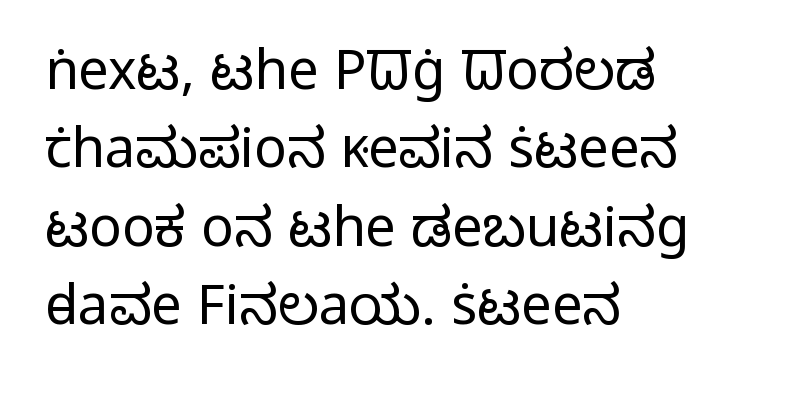
The image shows 54 px light sans-serif type, upright; set left-aligned, normal line spacing (1.45x), normal letter spacing, not underlined; low stroke contrast and a medium x-height.
